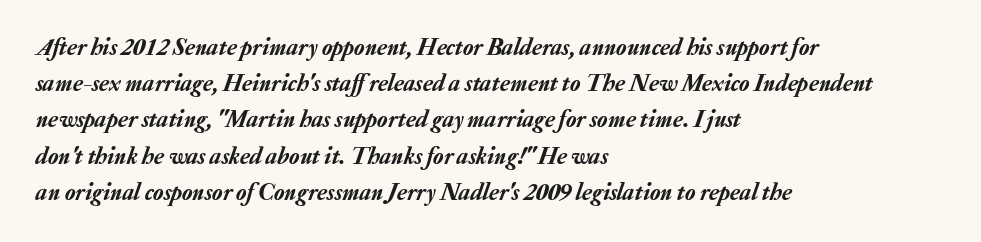
The image shows 24 px text type, italic (leaning right); set left-aligned, normal line spacing (1.51x), normal letter spacing, not underlined.
